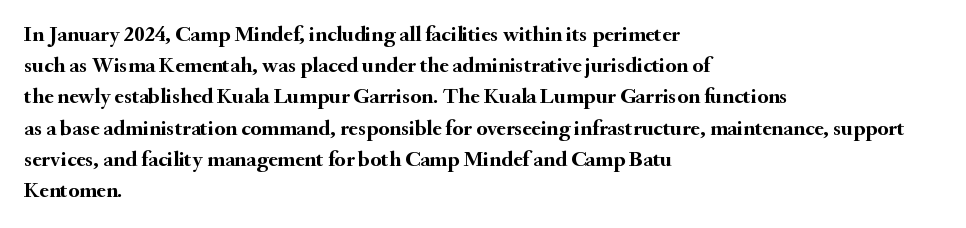
The image shows 22 px bold type, upright; set left-aligned, normal line spacing (1.42x), normal letter spacing, not underlined.
